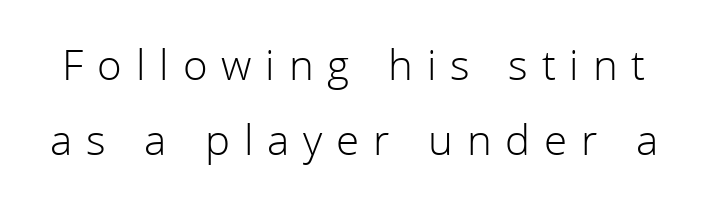
Q: Is the text bold? A: No.
Q: Is the text italic (slanted)? A: No, it is upright.
Q: Is the typeface a serif or a sans-serif typeface? A: Sans-serif.
Q: Is the text underlined? A: No.
Q: Is the spacing between letters normal or unusually wide? A: Unusually wide.
Q: Width (condensed, normal, or wide)? A: Normal.
Q: x-height? A: Medium.
Q: Monospaced? A: No.
